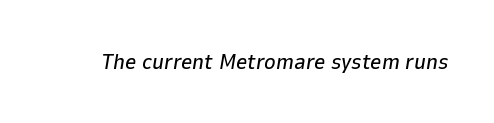
The image shows 22 px text type, italic (leaning right); set normal letter spacing, not underlined.
